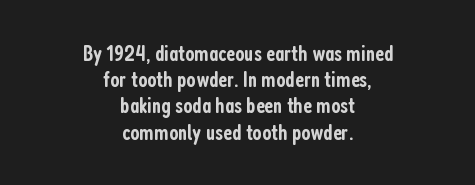
{"italic": "no", "bold": "semi", "underline": "no", "align": "center", "line_spacing_ratio": 1.19, "letter_spacing": "normal", "letter_spacing_em": 0.0, "glyph_px": 22}
